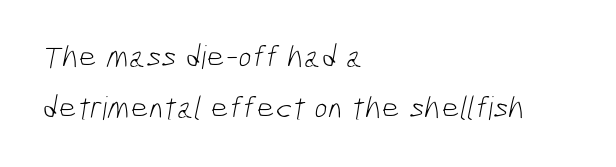
The letters sit at their default tracking, neither squeezed nor spread. Nothing heavy about these letters — not bold at all. Think of a printed novel: that variable character pitch is what you see here. Reading down the block, your eye returns to a fixed left position each line.
